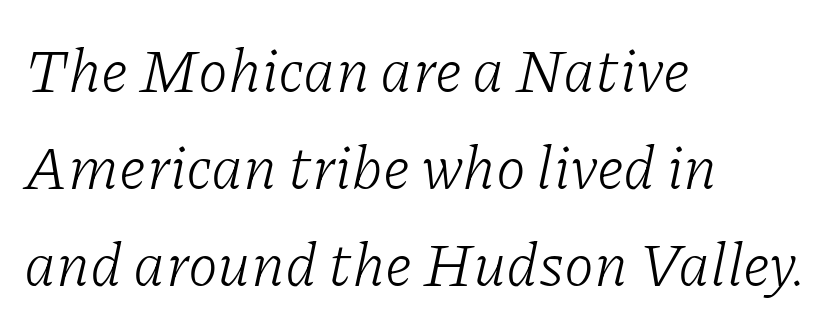
The image shows 61 px light serif type, italic (leaning right); set left-aligned, normal line spacing (1.59x), normal letter spacing, not underlined; low stroke contrast and a medium x-height.
